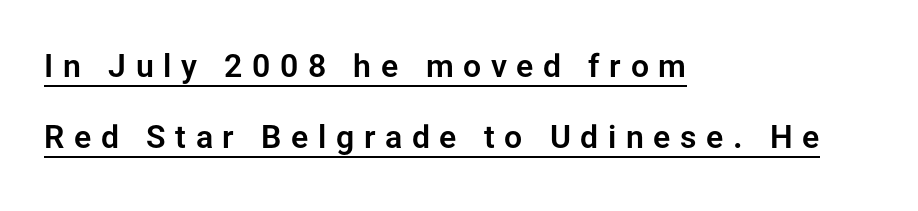
These lines were composed using upright roman letters. What's the leading like? Stretched, with rows far apart. Underlining? Definitely there. These lines are rendered in a variable-pitch font.
